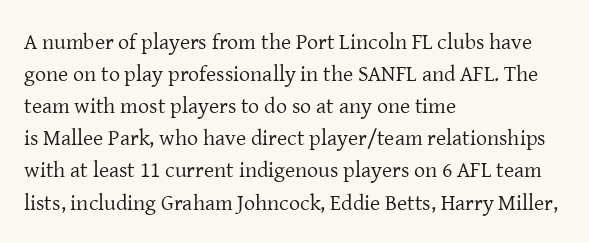
Weight: in the light-to-regular range. These lines keep a tight, regular rhythm from letter to letter. Any mark beneath the type? The region is blank. Left-aligned paragraph, ragged on the right. If you drew a line through each stem, it would be perfectly vertical. Honestly, the row spacing looks completely unremarkable.
